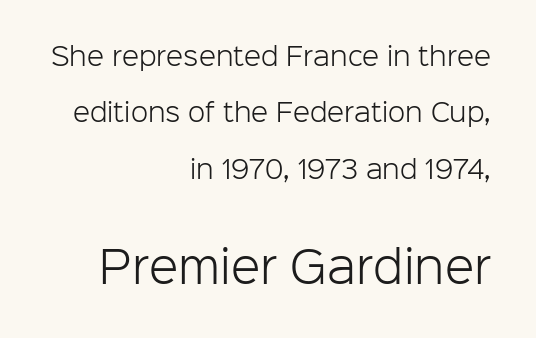
The image shows 43 px light sans-serif type, upright; set right-aligned, loose line spacing (2.26x), normal letter spacing, not underlined; the second (bottom) block is 1.72x larger; low stroke contrast and a medium x-height.
